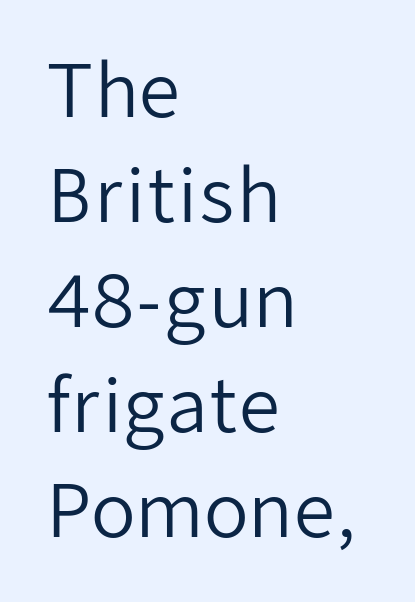
Compared with typical paragraphs, the rows here are spaced about the same. Visually the block forms a straight wall on the left and a jagged coastline on the right. Heft: none added — not bold. A roman cut, with each character standing at attention. The passage shown is not underscored anywhere.
